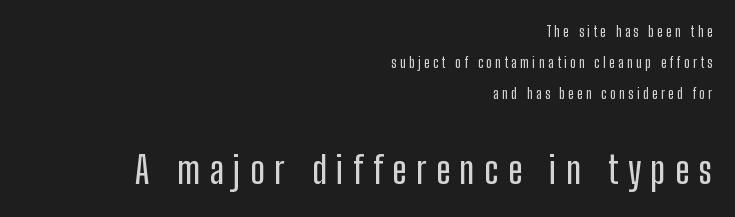
The image shows 38 px condensed sans-serif type, upright; set right-aligned, loose line spacing (2.21x), unusually wide letter spacing (+0.25 em), not underlined; the second (bottom) block is 2.71x larger; low stroke contrast and a medium x-height.
